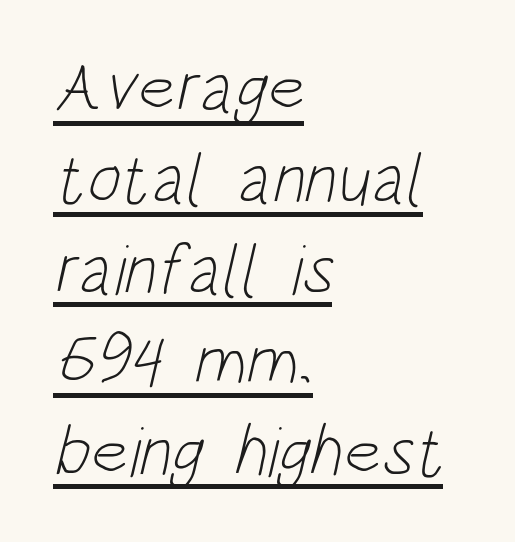
What kind of face is this? One without serifs — a sans. Here the glyphs are tracked normally, forming tight word shapes. Varying glyph widths throughout — classic text-font behaviour. Reading down the column, the eye jumps a familiar distance to each next line. Letters have the restrained weight of plain body copy at most.
